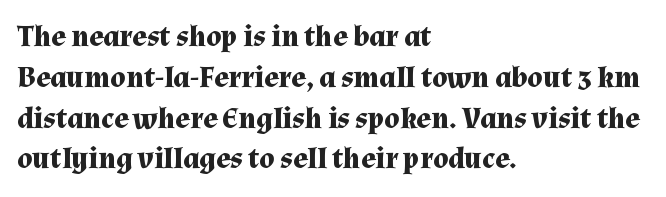
{"serif": "yes", "italic": "no", "bold": "yes", "weight": "bold", "width": "normal", "stroke_contrast": "medium", "x_height": "medium", "monospaced": "no", "underline": "no", "align": "left", "line_spacing": "normal", "line_spacing_ratio": 1.36, "letter_spacing": "normal", "letter_spacing_em": 0.0, "glyph_px": 30}
